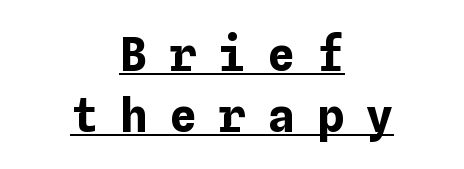
Q: Is the text bold? A: Yes.
Q: Is the text italic (slanted)? A: No, it is upright.
Q: Is the text underlined? A: Yes.
Q: How is the paragraph aligned? A: Centered.
Q: Is the spacing between letters normal or unusually wide? A: Unusually wide.
Q: Is the spacing between lines tight, normal or loose? A: Normal.
Q: Width (condensed, normal, or wide)? A: Normal.
Q: Stroke contrast? A: Low.
Q: x-height? A: Medium.
